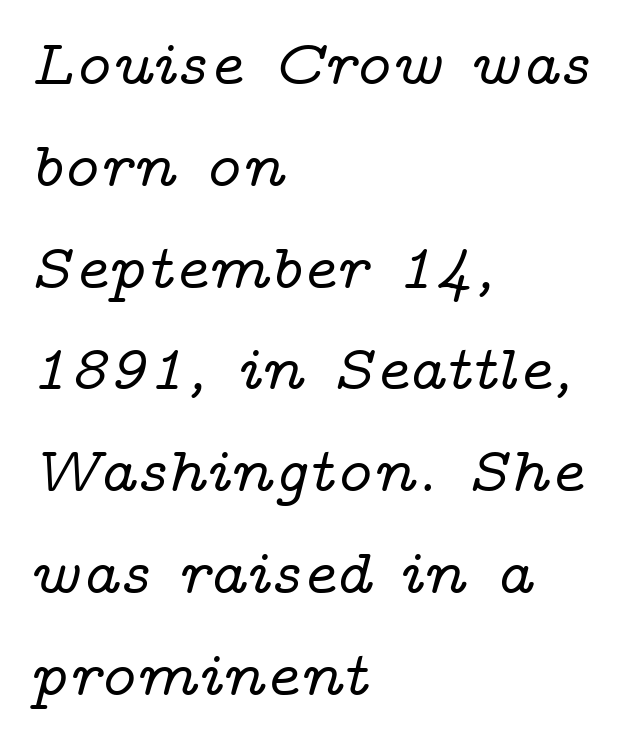
Posture: slanted. Think of a printed novel: that variable character pitch is what you see here. Students, observe: this is what conventionally led text looks like. Small tapered or slab feet sit at the stroke ends, so this counts as serif. If you drew a ruler down the left edge, every line would touch it.
